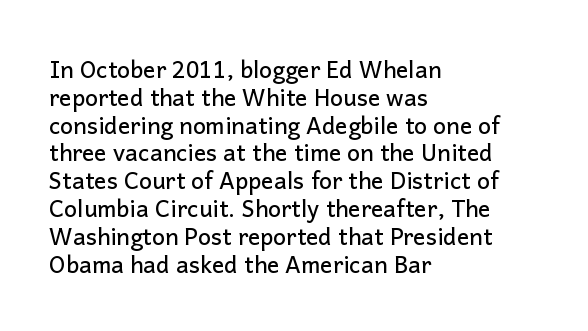
The image shows 23 px text type, upright; set left-aligned, line spacing 1.21x, normal letter spacing, not underlined.
